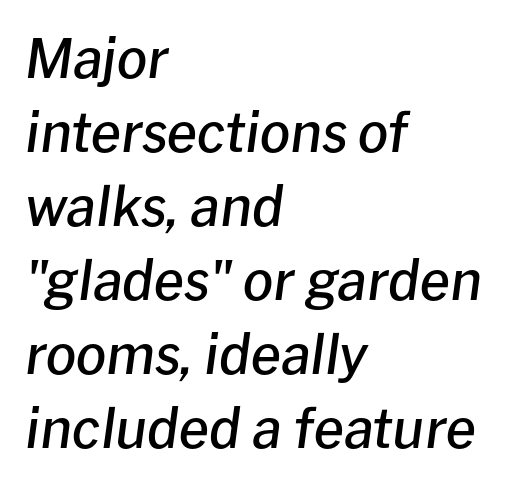
{"italic": "yes", "lean": "right", "slant_degrees": 8, "bold": "semi", "weight": "semibold", "width": "normal", "stroke_contrast": "low", "x_height": "medium", "monospaced": "no", "underline": "no", "align": "left", "line_spacing": "normal", "line_spacing_ratio": 1.37, "letter_spacing": "normal", "letter_spacing_em": 0.0, "glyph_px": 54}
